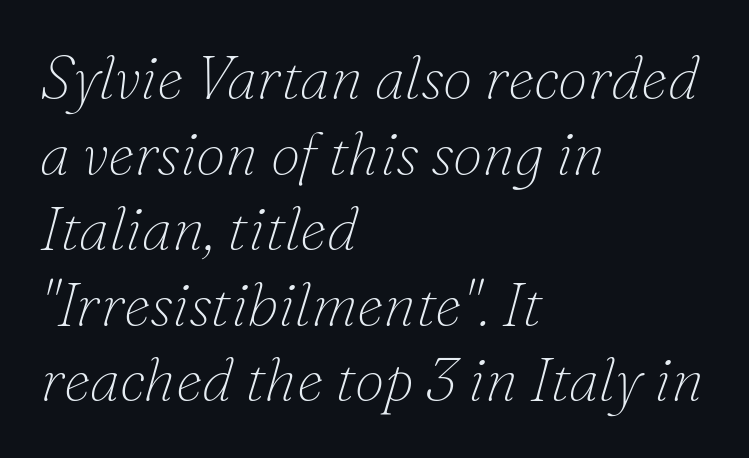
Q: Is the text bold? A: No.
Q: Is the text italic (slanted)? A: Yes, it leans right by about 16 degrees.
Q: Is the typeface a serif or a sans-serif typeface? A: Serif.
Q: Is the text underlined? A: No.
Q: How is the paragraph aligned? A: Left-aligned.
Q: Is the spacing between letters normal or unusually wide? A: Normal.
Q: Is the spacing between lines tight, normal or loose? A: Normal.
Q: Width (condensed, normal, or wide)? A: Normal.
Q: Stroke contrast? A: Low.
Q: x-height? A: Small.
Q: Monospaced? A: No.
